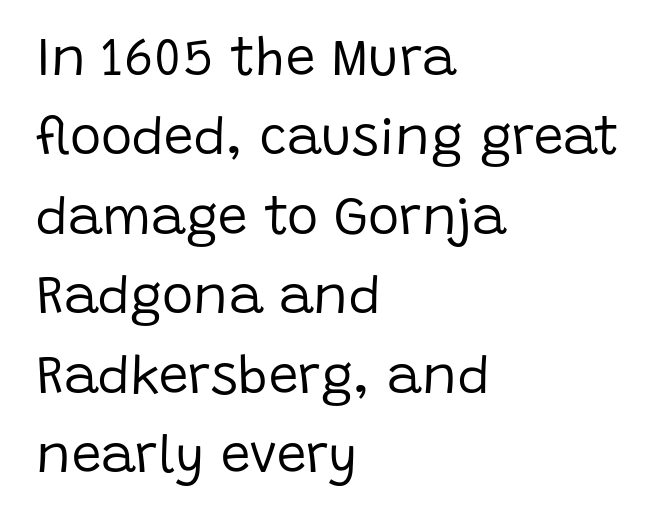
Q: Is the text bold? A: No.
Q: Is the text italic (slanted)? A: No, it is upright.
Q: Is the typeface a serif or a sans-serif typeface? A: Sans-serif.
Q: Is the text underlined? A: No.
Q: How is the paragraph aligned? A: Left-aligned.
Q: Is the spacing between letters normal or unusually wide? A: Normal.
Q: Is the spacing between lines tight, normal or loose? A: Normal.
Q: Width (condensed, normal, or wide)? A: Normal.
Q: Stroke contrast? A: Low.
Q: x-height? A: Large.
Q: Monospaced? A: No.
